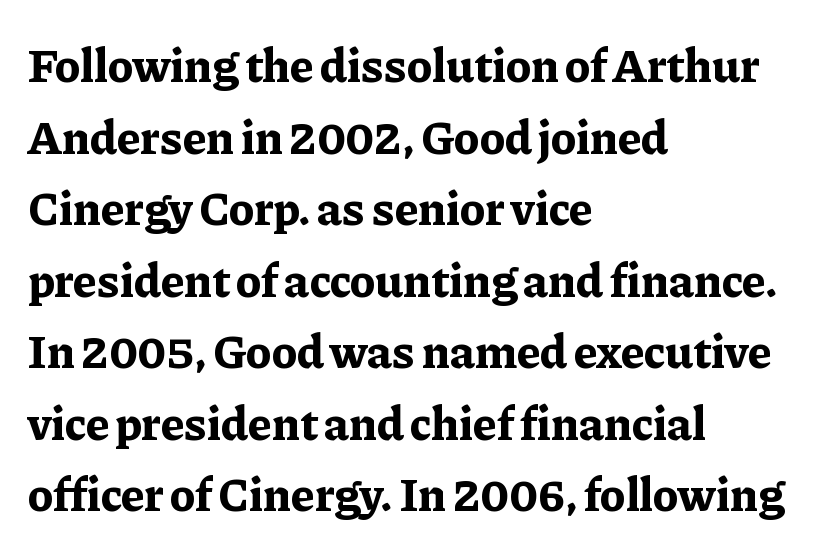
A serif font was chosen for this passage. Standard letterfit; no display-style spreading of the glyphs. Each letter keeps its own natural width here, so spacing adapts to shape. Every stem runs plumb, perpendicular to the baseline. These words are printed bold, with thick strokes throughout. These lines are set flush left with a ragged right edge.
